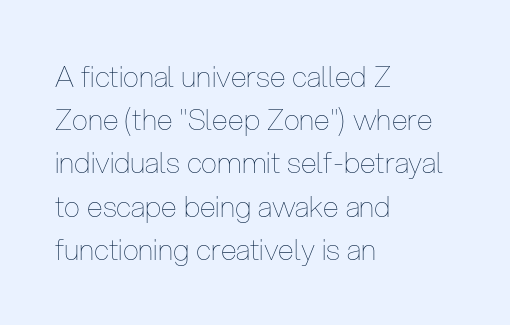
The rendering uses a moderate line-height, typical for paragraphs. The typesetter chose a ragged-right arrangement here. Proportional: the letters do not fall into vertical columns. The letterforms sit shoulder to shoulder at normal distance. The space directly below the letters is spotless.
